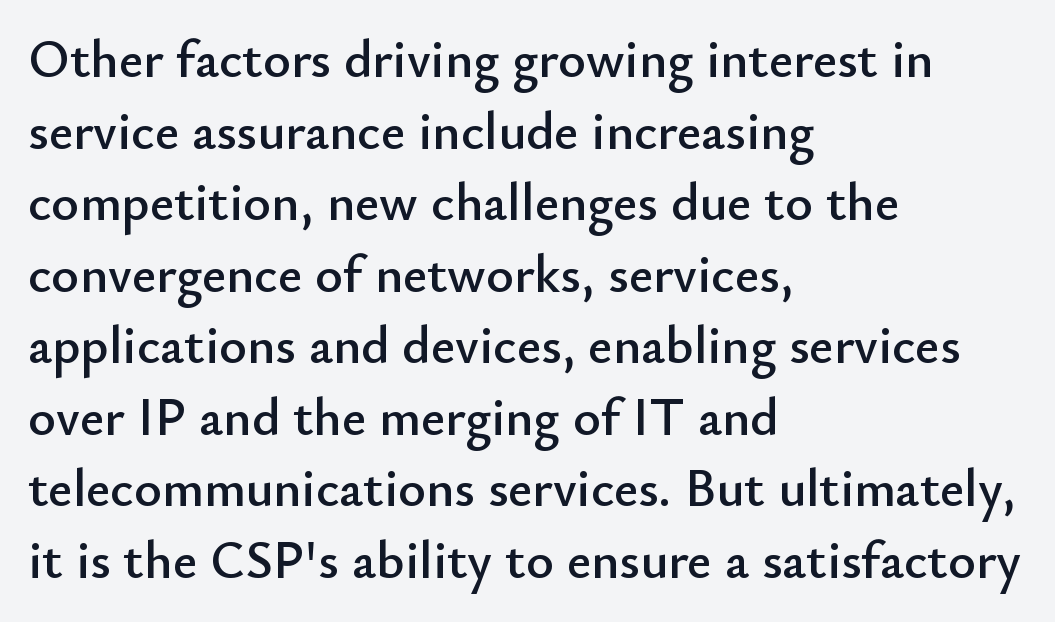
Inter-character spacing is left at the font's built-in metrics. Font category for this specimen: sans-serif. Only glyphs here, with clear space below each row. The vertical gap from one line to the next is medium. The passage shown is typed in a proportional face where columns would drift.
